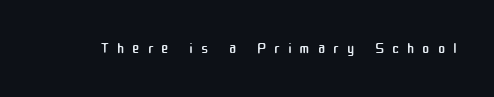
The image shows 22 px text type, upright; set unusually wide letter spacing (+0.36 em), not underlined.
